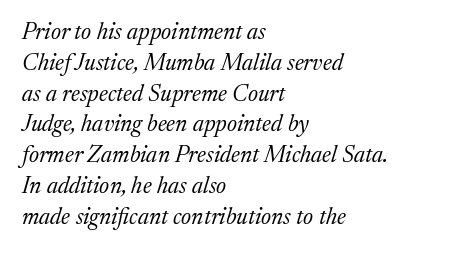
{"italic": "yes", "lean": "right", "slant_degrees": 17, "bold": "no", "underline": "no", "align": "left", "line_spacing": "normal", "line_spacing_ratio": 1.34, "letter_spacing": "normal", "letter_spacing_em": 0.0, "glyph_px": 23}
